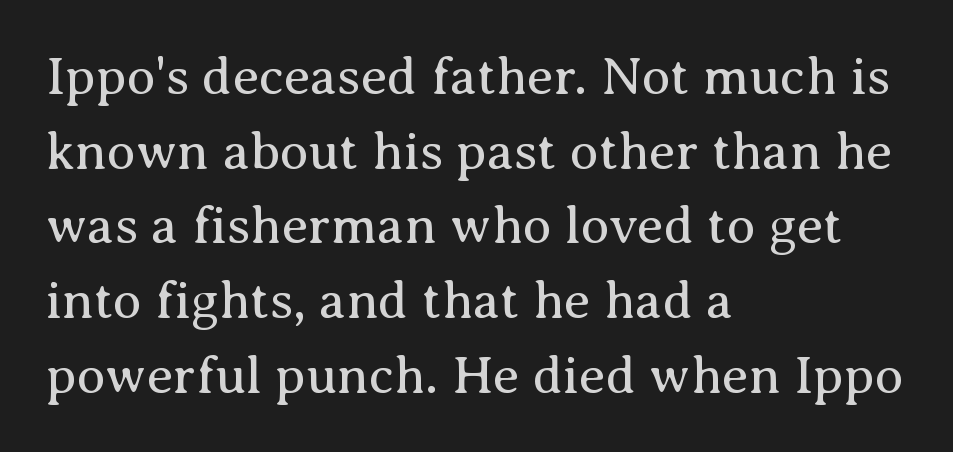
The image shows 53 px regular-weight serif type, upright; set left-aligned, normal line spacing (1.41x), normal letter spacing, not underlined; medium stroke contrast and a medium x-height.
